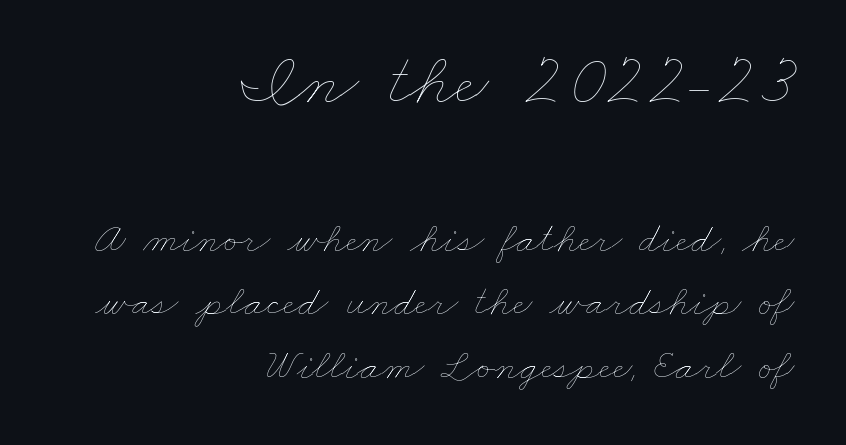
{"bold": "no", "weight": "thin", "width": "wide", "stroke_contrast": "low", "x_height": "small", "monospaced": "no", "underline": "no", "align": "right", "line_spacing": "normal", "line_spacing_ratio": 1.47, "letter_spacing": "normal", "letter_spacing_em": 0.0, "larger_block": "first", "size_ratio": 1.74, "glyph_px": 75}
